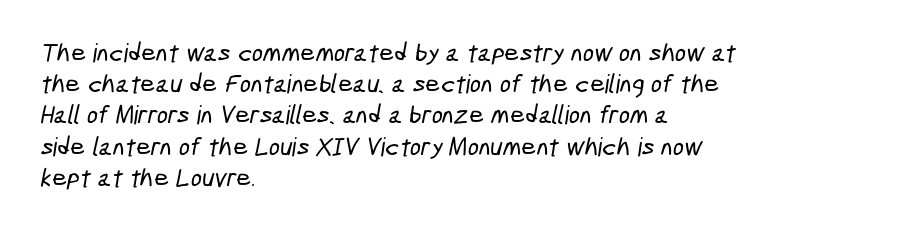
Q: Is the text underlined? A: No.
Q: How is the paragraph aligned? A: Left-aligned.
Q: Is the spacing between letters normal or unusually wide? A: Normal.
